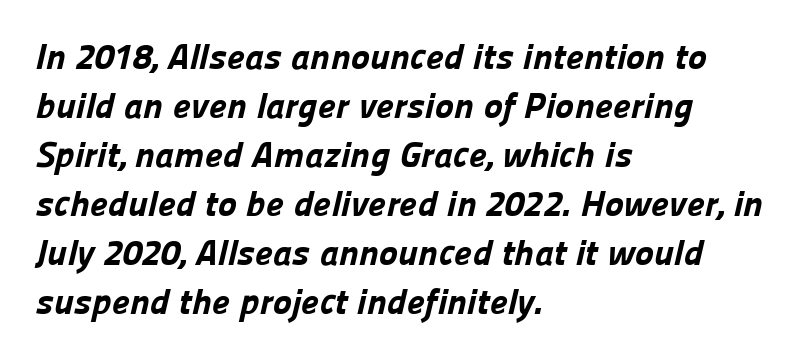
{"serif": "no", "bold": "yes", "weight": "bold", "width": "normal", "stroke_contrast": "low", "x_height": "medium", "monospaced": "no", "underline": "no", "align": "left", "line_spacing": "normal", "line_spacing_ratio": 1.36, "letter_spacing": "normal", "letter_spacing_em": 0.0, "glyph_px": 36}
